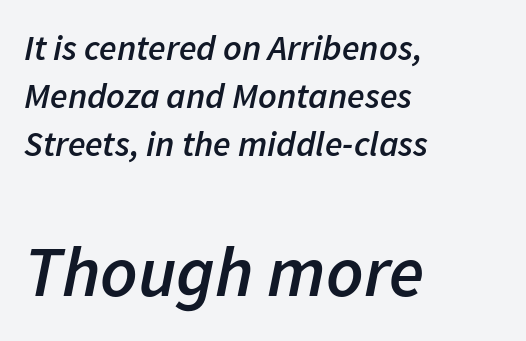
Alignment: flush left. Between these two stacked blocks, the lower one wins on size. Emphasis by weight is partial: semibold. The rendering uses natural spacing where letterforms have individual widths.
